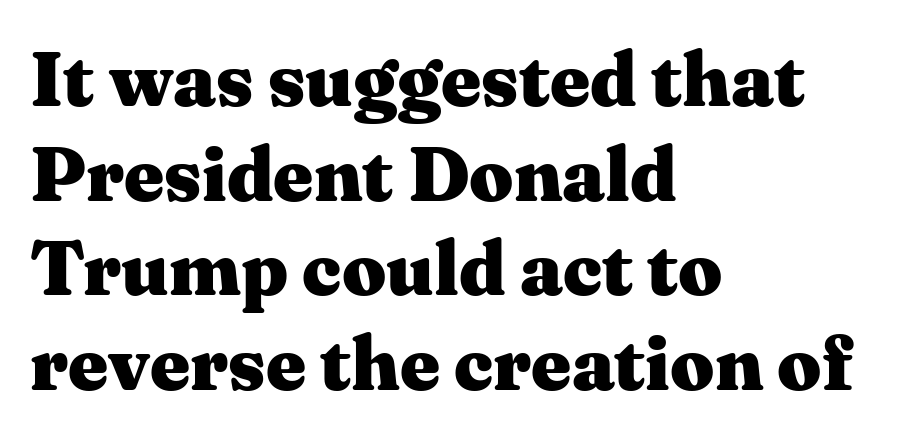
Q: Is the text bold? A: Yes.
Q: Is the text italic (slanted)? A: No, it is upright.
Q: Is the typeface a serif or a sans-serif typeface? A: Serif.
Q: Is the text underlined? A: No.
Q: How is the paragraph aligned? A: Left-aligned.
Q: Is the spacing between letters normal or unusually wide? A: Normal.
Q: Width (condensed, normal, or wide)? A: Wide.
Q: Stroke contrast? A: Medium.
Q: x-height? A: Medium.
Q: Monospaced? A: No.
